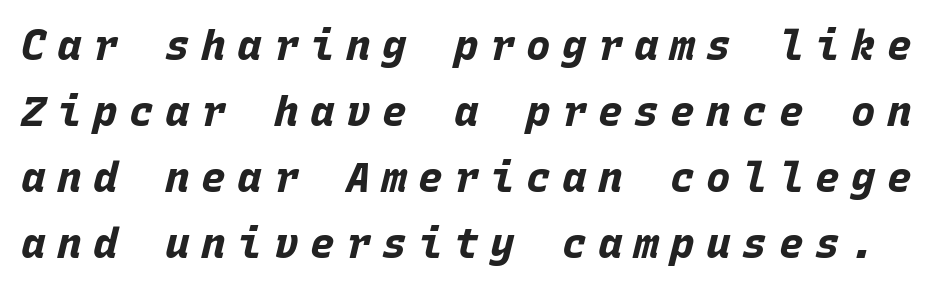
Compared with typical body copy, the letter spacing here is much looser. Quick note: italic. Just letters on the line, the space beneath them empty. One glance says typical: line gaps are just what's usual. Thick stems and heavy bowls — unmistakably bold. The passage shown is typed in a monospace face where columns stay perfectly aligned.
